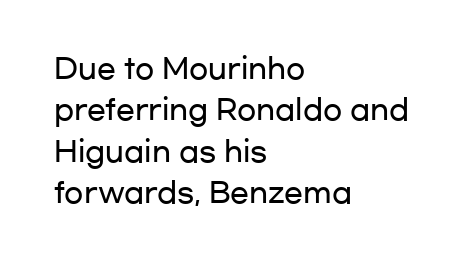
The image shows 28 px wide sans-serif type, upright; set left-aligned, normal line spacing (1.48x), normal letter spacing, not underlined; low stroke contrast and a medium x-height.
